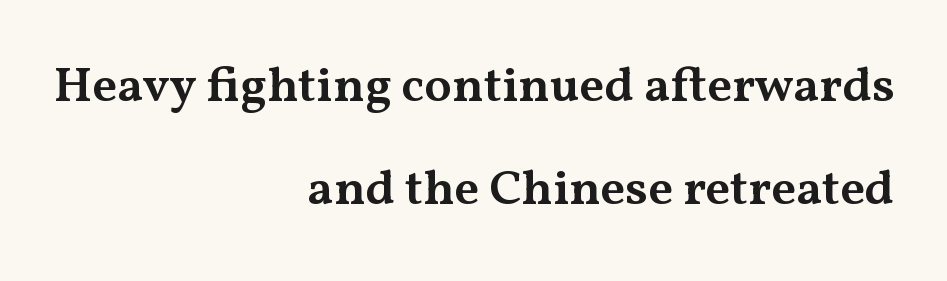
{"serif": "yes", "italic": "no", "bold": "semi", "weight": "semibold", "width": "wide", "stroke_contrast": "medium", "x_height": "medium", "monospaced": "no", "underline": "no", "align": "right", "line_spacing": "loose", "line_spacing_ratio": 2.07, "letter_spacing": "normal", "letter_spacing_em": 0.0, "glyph_px": 50}
